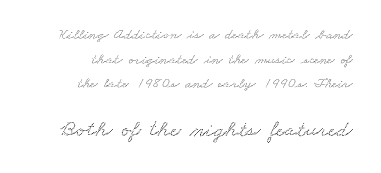
Which of the two is more prominent by size? The second, at the bottom. The rendering keeps characters at their native spacing. The ragged edge is on the left, which tells us the setting is flush right. Clear beneath every line of the passage. Evenly set lines give the paragraph a standard silhouette.
